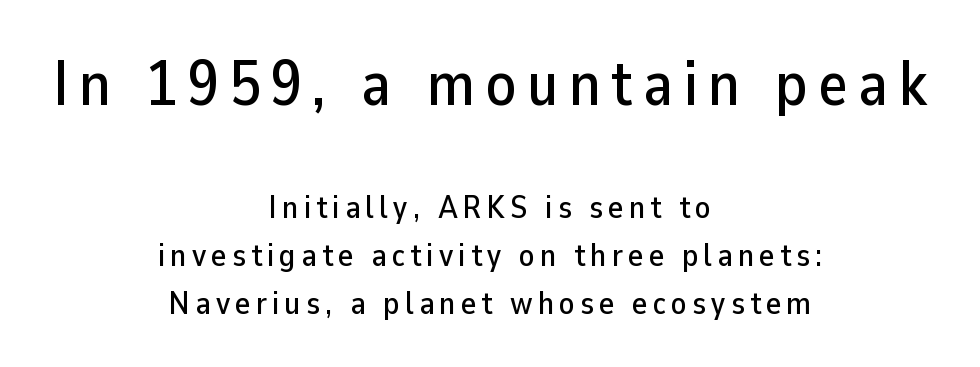
The image shows 63 px sans-serif type, upright; set centered, normal line spacing (1.49x), not underlined; the first (top) block is 1.97x larger; low stroke contrast and a medium x-height.
